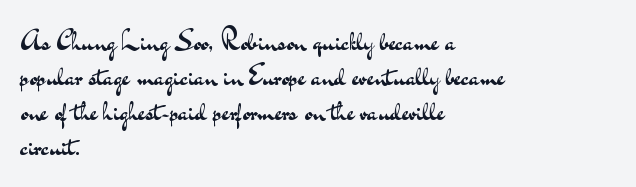
Q: Is the text bold? A: No.
Q: Is the text italic (slanted)? A: Yes.
Q: Is the typeface a serif or a sans-serif typeface? A: Sans-serif.
Q: Is the text underlined? A: No.
Q: How is the paragraph aligned? A: Left-aligned.
Q: Is the spacing between letters normal or unusually wide? A: Normal.
Q: Is the spacing between lines tight, normal or loose? A: Normal.
Q: Width (condensed, normal, or wide)? A: Wide.
Q: Stroke contrast? A: Medium.
Q: x-height? A: Small.
Q: Monospaced? A: No.
